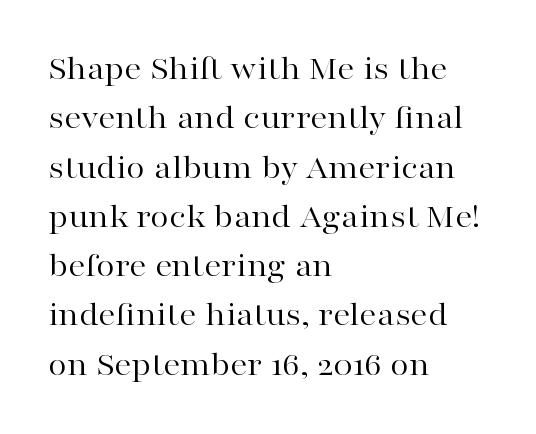
{"serif": "yes", "italic": "no", "bold": "no", "weight": "regular", "width": "wide", "stroke_contrast": "high", "x_height": "medium", "monospaced": "no", "underline": "no", "align": "left", "line_spacing": "normal", "line_spacing_ratio": 1.45, "letter_spacing": "normal", "letter_spacing_em": 0.0, "glyph_px": 34}
